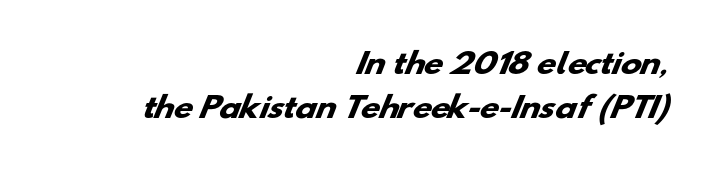
All the whitespace from short lines collects on the left. In terms of weight, the rendering is a true, heavy bold. The passage shown is typed in a proportional face where columns would drift. Check under the words: just untouched page.
